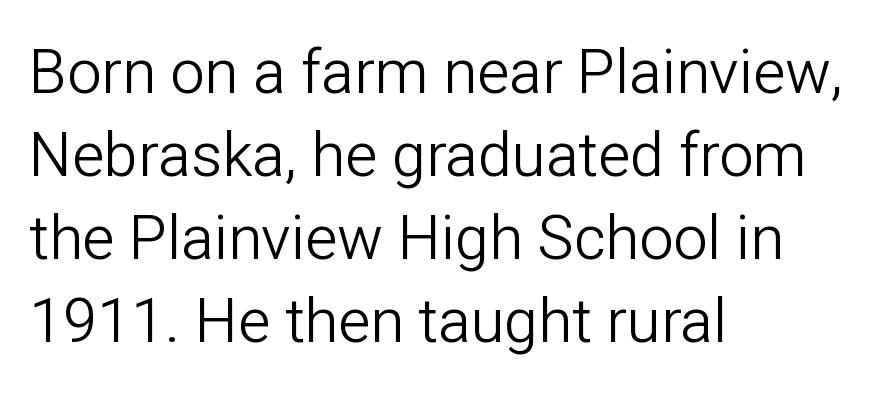
{"serif": "no", "italic": "no", "bold": "no", "weight": "light", "width": "normal", "stroke_contrast": "low", "x_height": "medium", "monospaced": "no", "underline": "no", "align": "left", "line_spacing": "normal", "line_spacing_ratio": 1.36, "letter_spacing": "normal", "letter_spacing_em": 0.0, "glyph_px": 61}
